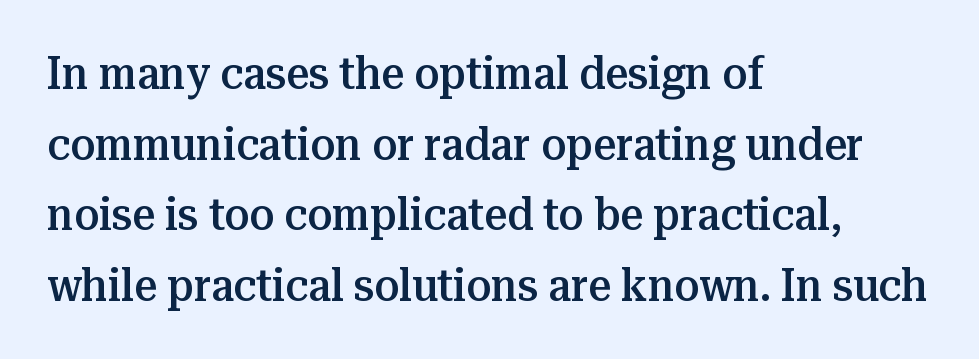
{"serif": "yes", "italic": "no", "bold": "semi", "weight": "semibold", "width": "normal", "stroke_contrast": "medium", "x_height": "medium", "monospaced": "no", "underline": "no", "align": "left", "line_spacing": "normal", "line_spacing_ratio": 1.57, "letter_spacing": "normal", "letter_spacing_em": 0.0, "glyph_px": 45}
